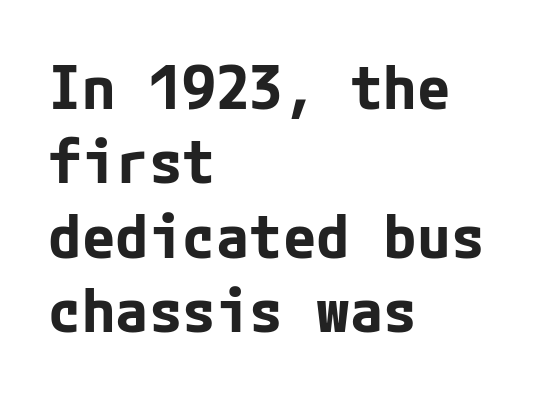
Unlike a traditional serif, this face leaves its strokes unadorned. The text block is weighted toward the left margin, trailing off unevenly rightward. The horizontal fit of the characters is conventional and even. The foot of each line stays bare and open. Does the lettering tilt? It doesn't — this is upright.
